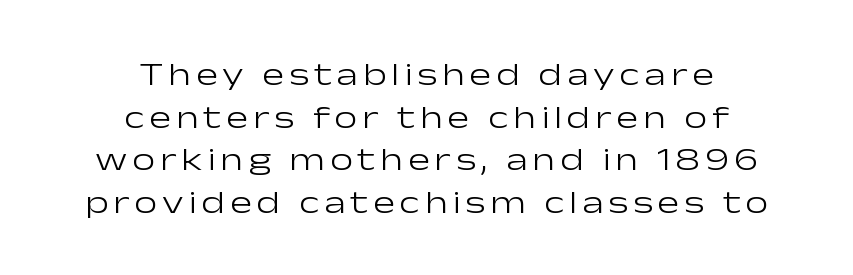
{"serif": "no", "italic": "no", "bold": "no", "weight": "light", "width": "wide", "stroke_contrast": "low", "x_height": "medium", "monospaced": "no", "underline": "no", "align": "center", "line_spacing": "normal", "line_spacing_ratio": 1.29, "glyph_px": 33}
